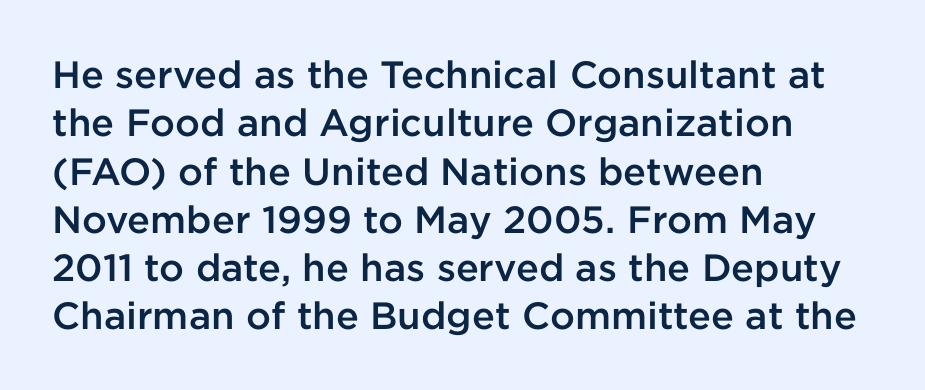
{"serif": "no", "italic": "no", "bold": "semi", "weight": "semibold", "width": "normal", "stroke_contrast": "low", "x_height": "medium", "monospaced": "no", "underline": "no", "align": "left", "line_spacing": "normal", "line_spacing_ratio": 1.27, "letter_spacing": "normal", "letter_spacing_em": 0.0, "glyph_px": 38}
